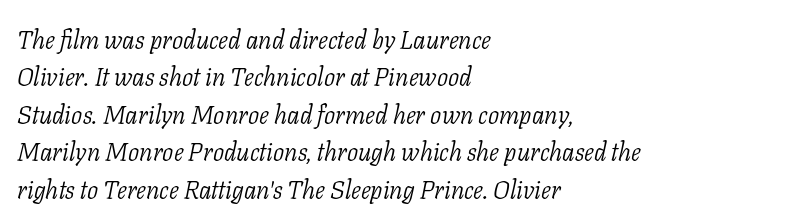
Characters are canted at an angle relative to the baseline's perpendicular. The letterforms sit at book weight or below. No extra tracking has been applied to these lines. A clean baseline with only descenders dipping below it.
